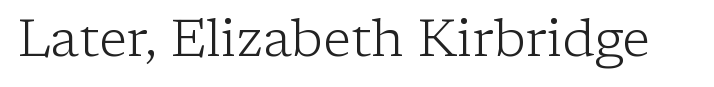
Note the varied advance widths — an 'i' is clearly narrower than an 'm'. Standard letterfit; no display-style spreading of the glyphs. Serifs: yes, visible at the terminals of the letterforms. Unlike italic type, these characters show no tilt at all. Stems and bowls with no extra thickness — not bold. This rendering features lettering with no underline.
